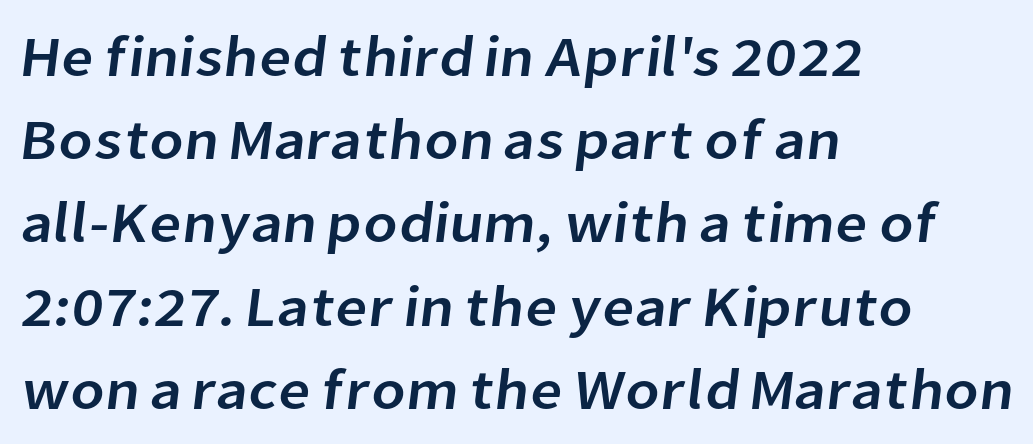
Q: Is the typeface a serif or a sans-serif typeface? A: Sans-serif.
Q: Is the text underlined? A: No.
Q: How is the paragraph aligned? A: Left-aligned.
Q: Is the spacing between letters normal or unusually wide? A: Normal.
Q: Is the spacing between lines tight, normal or loose? A: Normal.
Q: Width (condensed, normal, or wide)? A: Normal.
Q: Stroke contrast? A: Low.
Q: x-height? A: Medium.
Q: Monospaced? A: No.
